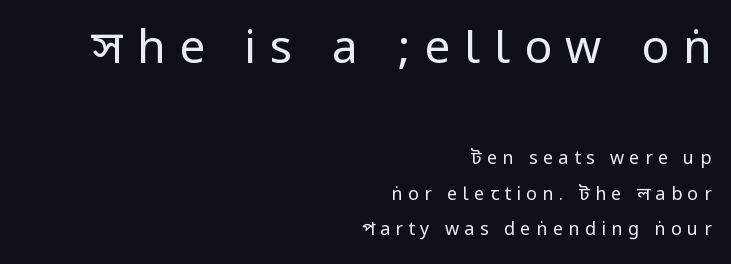
Nothing heavy about these letters — not bold at all. The first block has been scaled up relative to the second. Is there any slant? The stems are plumb. A typesetter would call this leading open, well beyond the default. This rendering uses right alignment, leaving the left contour irregular.
